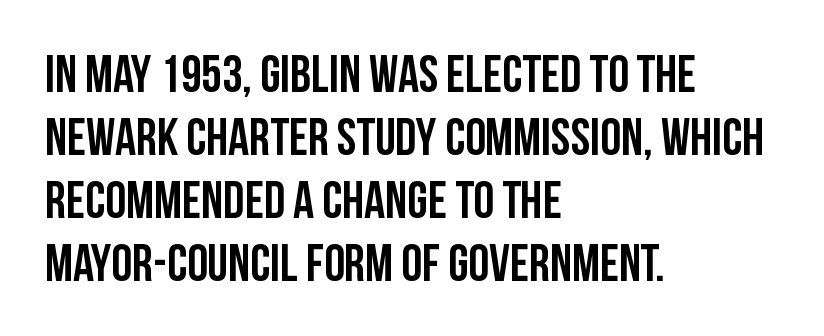
The image shows 52 px semibold, condensed sans-serif type, upright; set left-aligned, line spacing 1.21x, normal letter spacing, not underlined; low stroke contrast and a large x-height.
